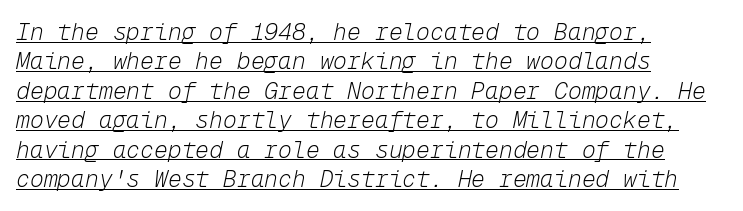
Q: Is the text bold? A: No.
Q: Is the text italic (slanted)? A: Yes, it leans right by about 12 degrees.
Q: Is the text underlined? A: Yes.
Q: How is the paragraph aligned? A: Left-aligned.
Q: Is the spacing between letters normal or unusually wide? A: Normal.
Q: Is the spacing between lines tight, normal or loose? A: Normal.
